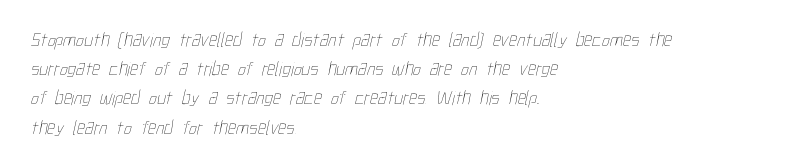
Q: Is the text bold? A: No.
Q: Is the text underlined? A: No.
Q: How is the paragraph aligned? A: Left-aligned.
Q: Is the spacing between letters normal or unusually wide? A: Normal.
Q: Is the spacing between lines tight, normal or loose? A: Normal.
